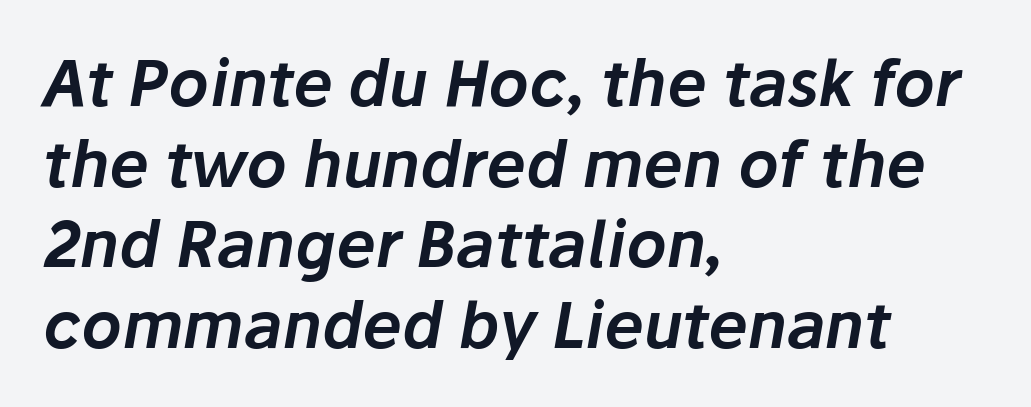
A student would call this left alignment; a typographer would say flush left, rag right. Letter spacing: default. The face used here is proportionally spaced, like ordinary book or web type. Descenders are the only things crossing below the line.
